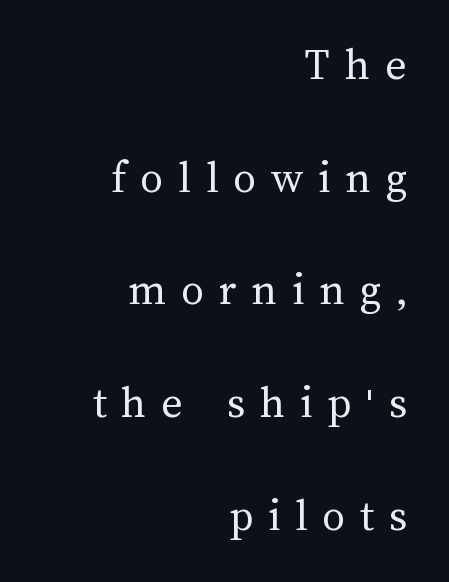
The image shows 46 px regular-weight type, upright; set right-aligned, loose line spacing (2.45x), unusually wide letter spacing (+0.32 em), not underlined; medium stroke contrast and a medium x-height.
